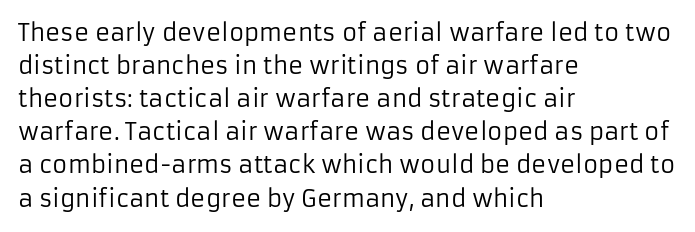
Does extra space separate the letters? No, they use regular spacing. The rendering anchors every line to the left-hand side. The axis of the letterforms is exactly vertical. These lines sit exactly where default settings would place them. Ink coverage per letter is moderate at most. Bare-footed words on every line.
